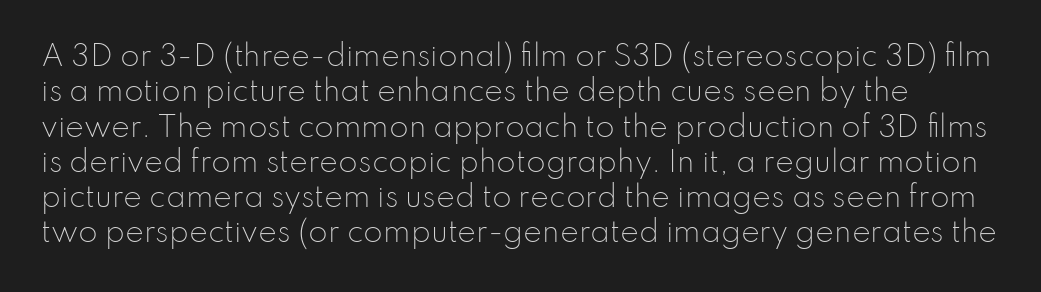
{"serif": "no", "italic": "no", "bold": "no", "weight": "light", "width": "normal", "stroke_contrast": "low", "x_height": "small", "monospaced": "no", "underline": "no", "line_spacing": "normal", "line_spacing_ratio": 1.26, "letter_spacing": "normal", "letter_spacing_em": 0.0, "glyph_px": 28}
